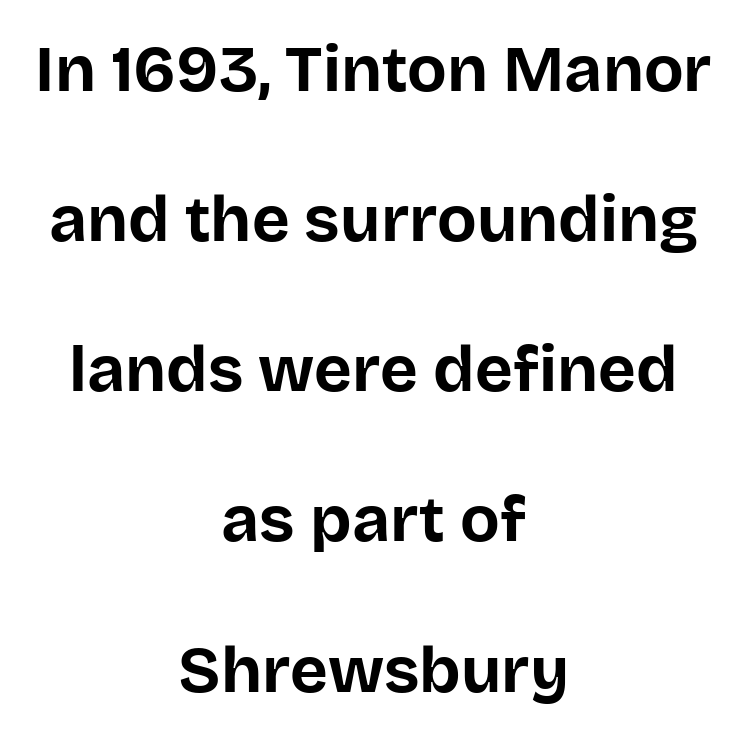
{"serif": "no", "italic": "no", "bold": "yes", "weight": "bold", "width": "normal", "stroke_contrast": "low", "x_height": "large", "monospaced": "no", "underline": "no", "align": "center", "line_spacing": "loose", "line_spacing_ratio": 2.31, "letter_spacing": "normal", "letter_spacing_em": 0.0, "glyph_px": 65}
